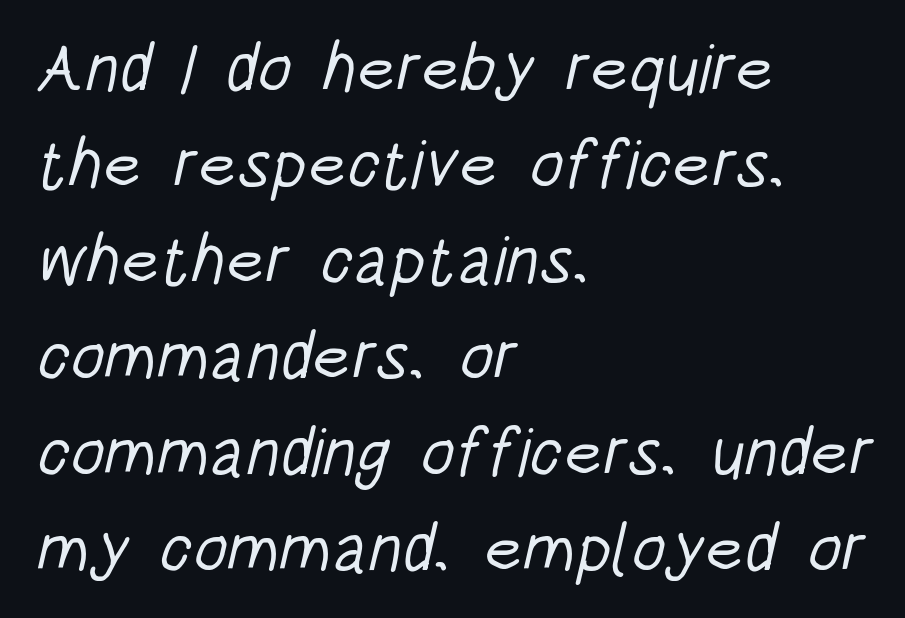
Q: Is the text bold? A: No.
Q: Is the typeface a serif or a sans-serif typeface? A: Sans-serif.
Q: Is the text underlined? A: No.
Q: How is the paragraph aligned? A: Left-aligned.
Q: Is the spacing between letters normal or unusually wide? A: Normal.
Q: Is the spacing between lines tight, normal or loose? A: Normal.
Q: Width (condensed, normal, or wide)? A: Condensed.
Q: Stroke contrast? A: Low.
Q: x-height? A: Large.
Q: Monospaced? A: No.
